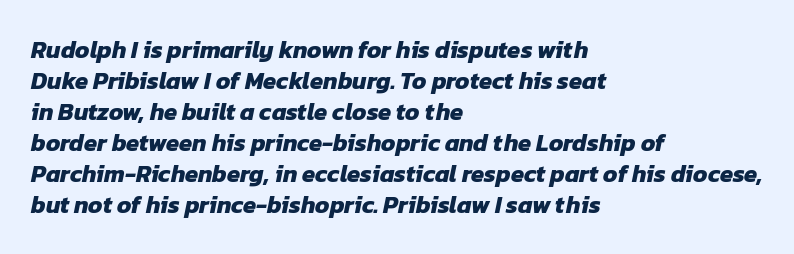
The image shows 24 px bold type; set left-aligned, normal line spacing (1.29x), normal letter spacing, not underlined.
